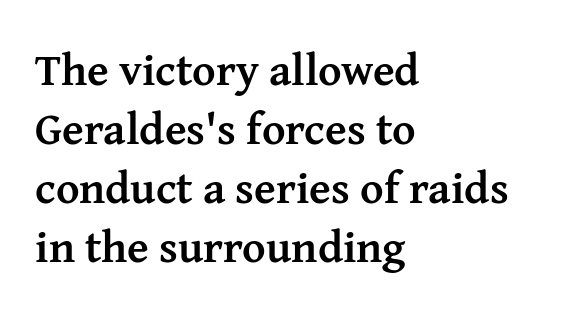
Q: Is the text bold? A: Yes.
Q: Is the text italic (slanted)? A: No, it is upright.
Q: Is the typeface a serif or a sans-serif typeface? A: Serif.
Q: Is the text underlined? A: No.
Q: How is the paragraph aligned? A: Left-aligned.
Q: Is the spacing between letters normal or unusually wide? A: Normal.
Q: Is the spacing between lines tight, normal or loose? A: Normal.
Q: Width (condensed, normal, or wide)? A: Normal.
Q: Stroke contrast? A: Medium.
Q: x-height? A: Medium.
Q: Monospaced? A: No.
